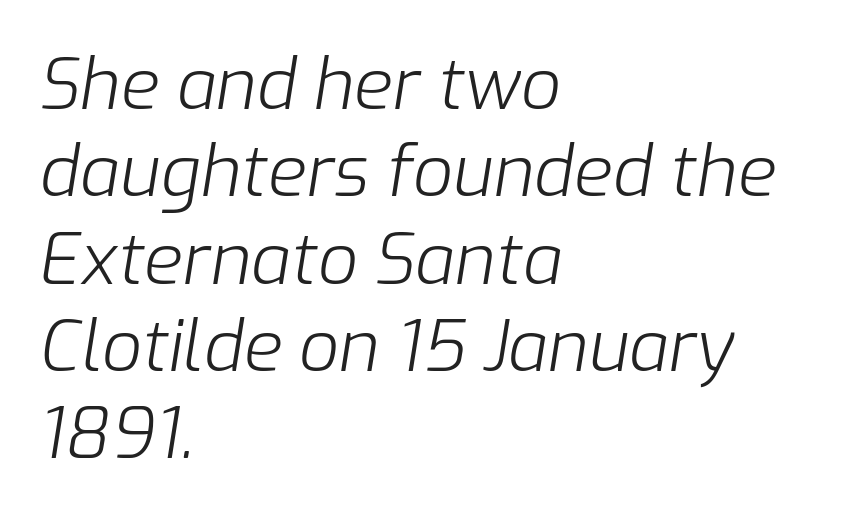
Weight: in the light-to-regular range. The axis of the letterforms is tilted away from vertical. Honestly, there is no underline to notice here at all. Looks like regular typesetting: each glyph gets only the width it needs. The ragged edge is on the right, which tells us the setting is flush left. The letters sit at their default tracking, neither squeezed nor spread.
